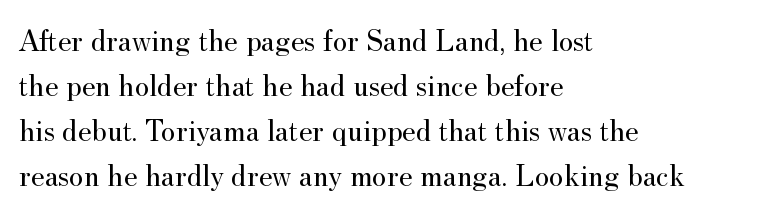
The image shows 31 px regular-weight serif type, upright; set left-aligned, normal line spacing (1.45x), normal letter spacing, not underlined; medium stroke contrast and a small x-height.
